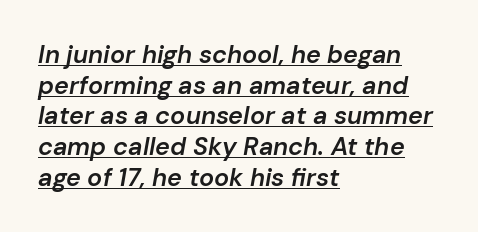
The image shows 25 px text type, italic (leaning right); set left-aligned, line spacing 1.23x, normal letter spacing, underlined.
